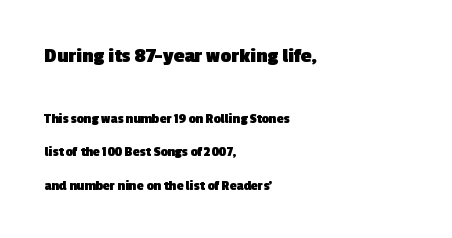
The image shows 21 px bold type; set left-aligned, loose line spacing (2.39x), normal letter spacing, not underlined; the first (top) block is 1.5x larger.
